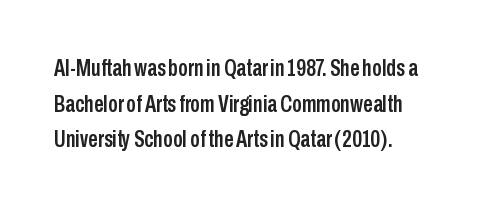
The image shows 24 px text type, upright; set left-aligned, normal line spacing (1.48x), normal letter spacing, not underlined.
